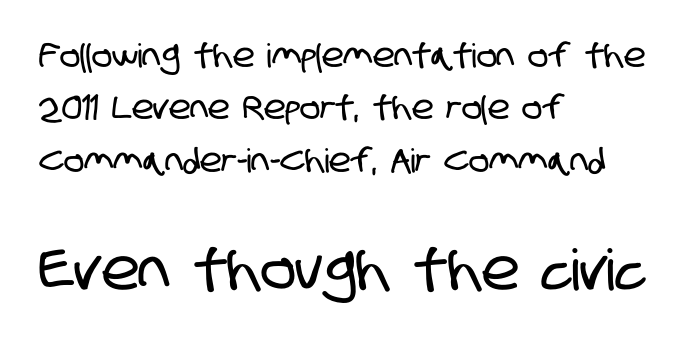
The image shows 57 px condensed sans-serif type; set left-aligned, normal line spacing (1.59x), normal letter spacing, not underlined; the second (bottom) block is 1.73x larger; low stroke contrast and a large x-height.
